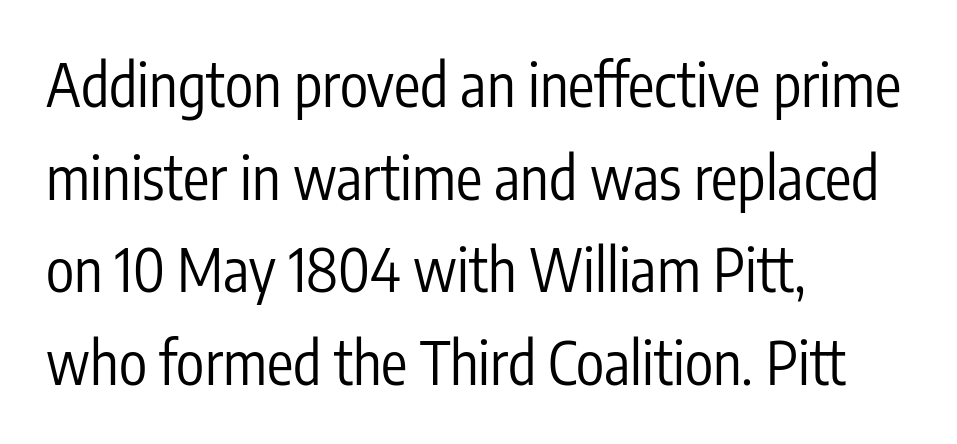
{"serif": "no", "italic": "no", "bold": "no", "weight": "regular", "width": "condensed", "stroke_contrast": "low", "x_height": "medium", "monospaced": "no", "underline": "no", "align": "left", "line_spacing": "normal", "line_spacing_ratio": 1.57, "letter_spacing": "normal", "letter_spacing_em": 0.0, "glyph_px": 59}
